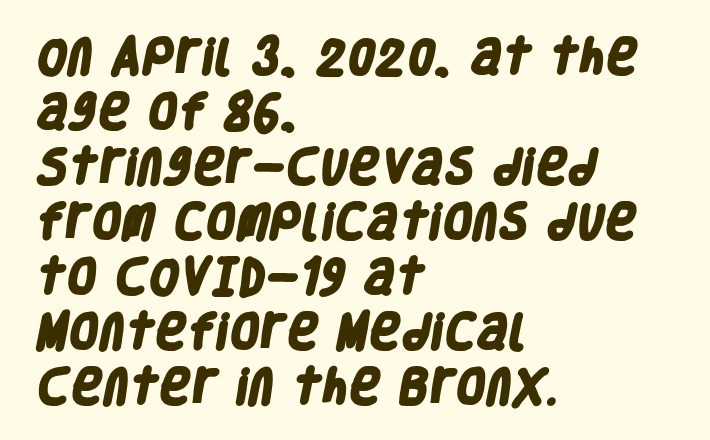
Unmarked baselines from the first word to the last. Each letter's strokes conclude bluntly, with no projecting serifs. Normally led — the rows are evenly, conventionally spaced. Nothing unusual about the tracking: characters are spaced as the font intends. These lines are rendered in a variable-pitch font.
